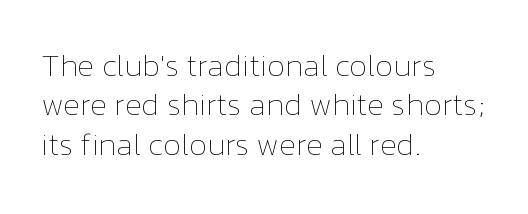
{"italic": "no", "bold": "no", "weight": "thin", "width": "normal", "stroke_contrast": "low", "x_height": "medium", "monospaced": "no", "underline": "no", "align": "left", "line_spacing": "normal", "line_spacing_ratio": 1.27, "letter_spacing": "normal", "letter_spacing_em": 0.0, "glyph_px": 31}
